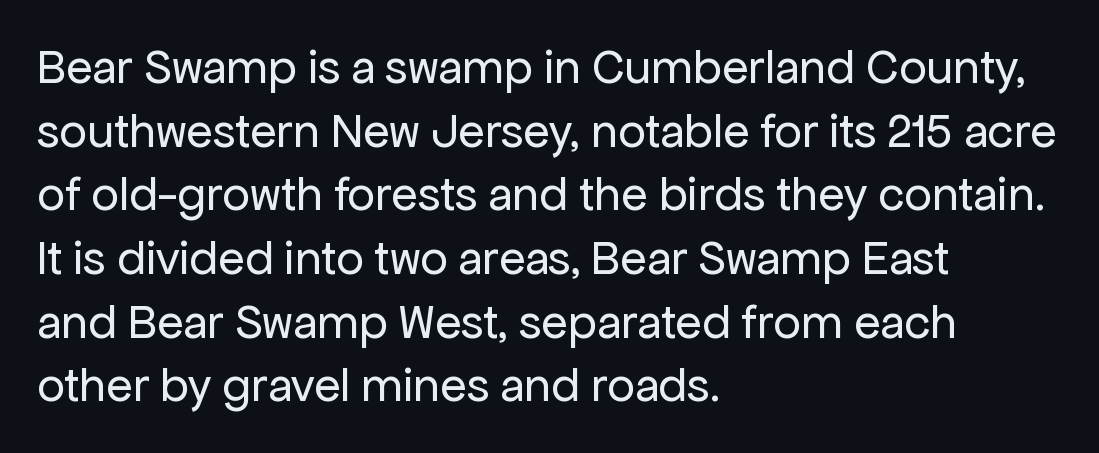
{"serif": "no", "italic": "no", "bold": "no", "weight": "regular", "width": "normal", "stroke_contrast": "low", "x_height": "medium", "monospaced": "no", "underline": "no", "align": "left", "line_spacing": "normal", "line_spacing_ratio": 1.3, "letter_spacing": "normal", "letter_spacing_em": 0.0, "glyph_px": 49}
